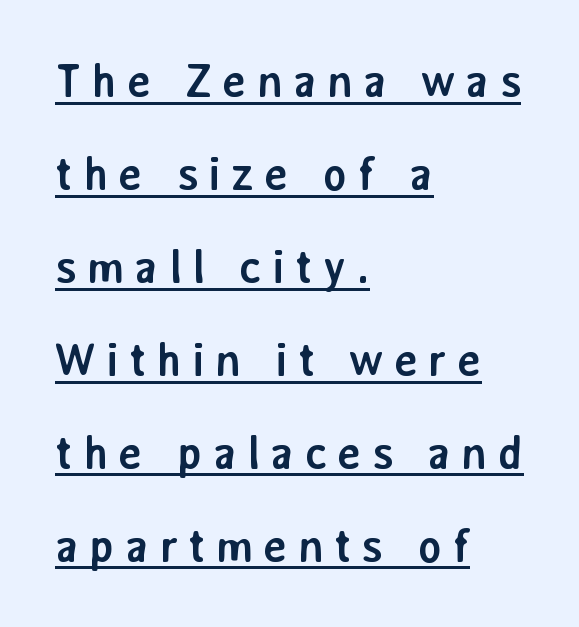
{"serif": "no", "italic": "no", "bold": "yes", "weight": "semibold", "width": "normal", "stroke_contrast": "low", "x_height": "medium", "monospaced": "no", "underline": "yes", "align": "left", "line_spacing": "loose", "line_spacing_ratio": 2.02, "letter_spacing": "wide", "letter_spacing_em": 0.22, "glyph_px": 46}
